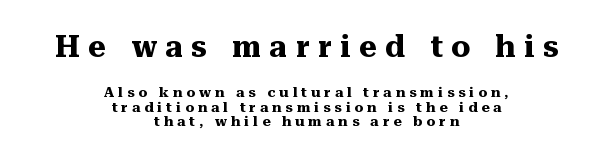
{"serif": "yes", "italic": "no", "bold": "yes", "weight": "heavy", "width": "normal", "stroke_contrast": "medium", "x_height": "medium", "monospaced": "no", "underline": "no", "align": "center", "line_spacing": "tight", "line_spacing_ratio": 1.04, "letter_spacing": "wide", "letter_spacing_em": 0.29, "larger_block": "first", "size_ratio": 2.14, "glyph_px": 30}
